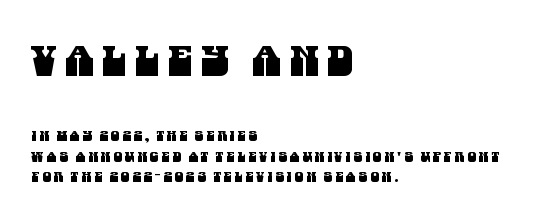
{"serif": "no", "width": "condensed", "stroke_contrast": "medium", "x_height": "large", "monospaced": "no", "underline": "no", "align": "left", "line_spacing": "normal", "line_spacing_ratio": 1.47, "letter_spacing": "wide", "letter_spacing_em": 0.2, "larger_block": "first", "size_ratio": 3.0, "glyph_px": 42}
